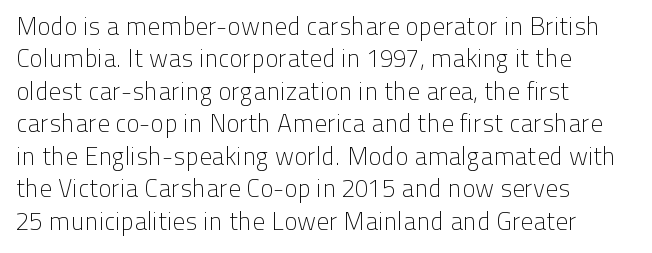
The words here are not underlined. Whoever set this chose a conventional vertical rhythm. Honestly, the letter spacing is just normal — you wouldn't notice it. Tall strokes in this sample are plumb rather than angled. Compared with a centered layout, this one pins lines to the left instead. The weight tops out at a normal text grade.
